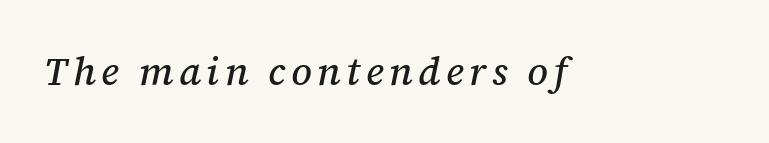
The baseline area is clear. This rendering employs a face with finishing strokes, i.e., a serif. Think of a printed novel: that variable character pitch is what you see here. Posture: slanted.
